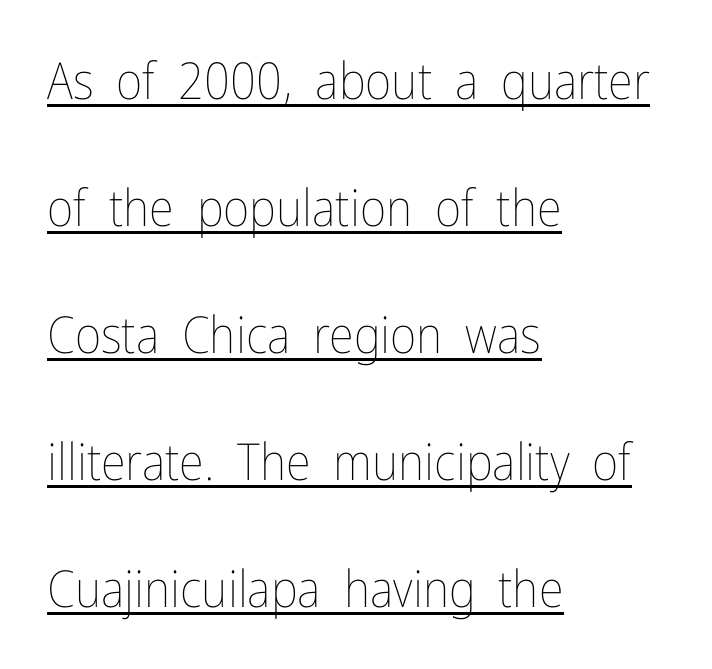
What's the leading like? Stretched, with rows far apart. Heaviness? Minimal to ordinary, like unemphasized prose. Does a line run under the words? Yes, clearly. Layout note: lines flush left. The line texture is even and compact thanks to regular tracking. Is there any slant? The stems are plumb.
